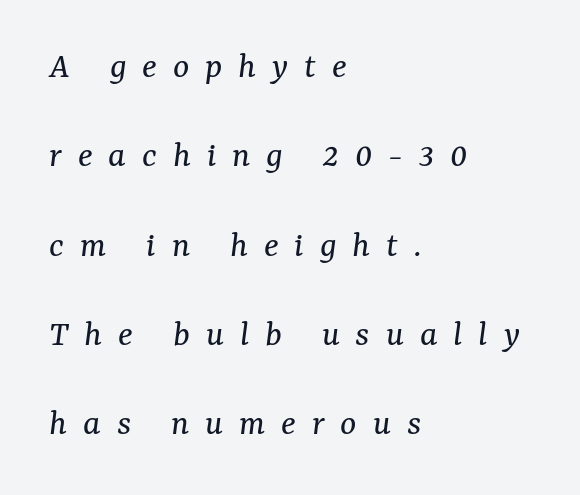
The image shows 38 px regular-weight serif type, italic (leaning right); set left-aligned, loose line spacing (2.35x), unusually wide letter spacing (+0.42 em), not underlined; medium stroke contrast and a medium x-height.
